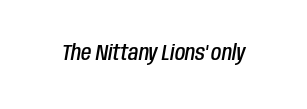
The image shows 21 px text type, italic (leaning right); set normal letter spacing, not underlined.
